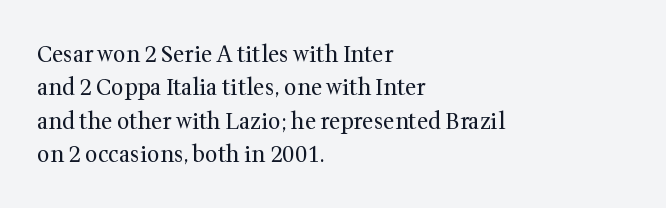
Summary of vertical rhythm: regular, with standard interline spacing. No extra ink here — the face is not bold. Quick note: not italic, upright. Horizontal alignment here is leftward, the default for most running prose.
